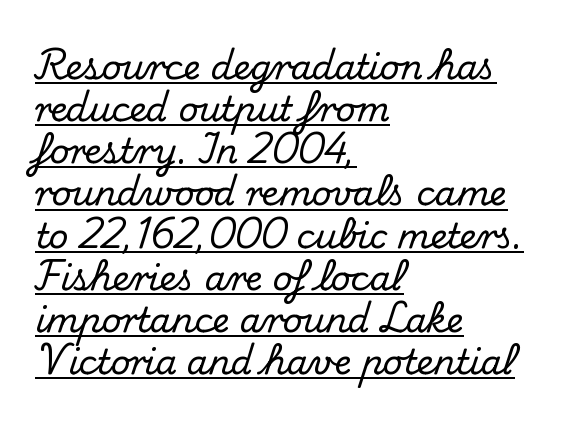
{"serif": "yes", "width": "normal", "stroke_contrast": "medium", "x_height": "small", "monospaced": "no", "underline": "yes", "align": "left", "line_spacing_ratio": 1.24, "letter_spacing": "normal", "letter_spacing_em": 0.0, "glyph_px": 34}
